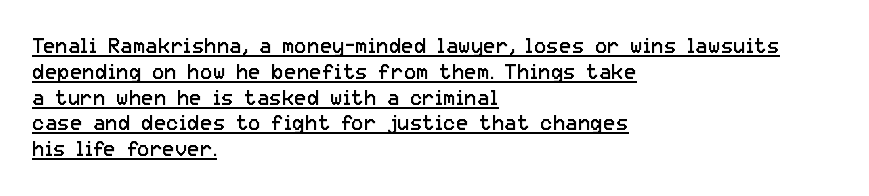
{"italic": "no", "bold": "no", "underline": "yes", "align": "left", "line_spacing_ratio": 1.23, "letter_spacing": "normal", "letter_spacing_em": 0.0, "glyph_px": 21}
